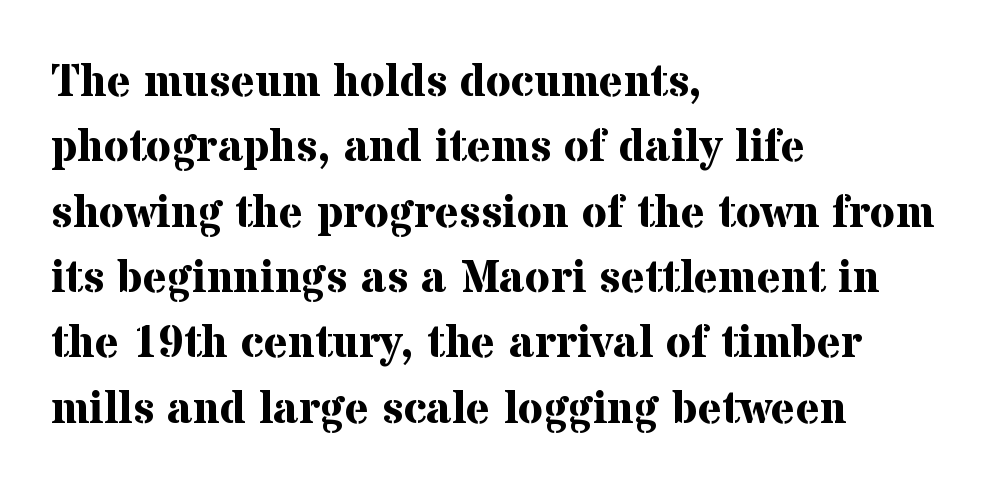
{"serif": "yes", "italic": "no", "bold": "yes", "weight": "bold", "width": "normal", "stroke_contrast": "medium", "x_height": "medium", "monospaced": "no", "underline": "no", "align": "left", "line_spacing": "normal", "line_spacing_ratio": 1.42, "letter_spacing": "normal", "letter_spacing_em": 0.0, "glyph_px": 46}
